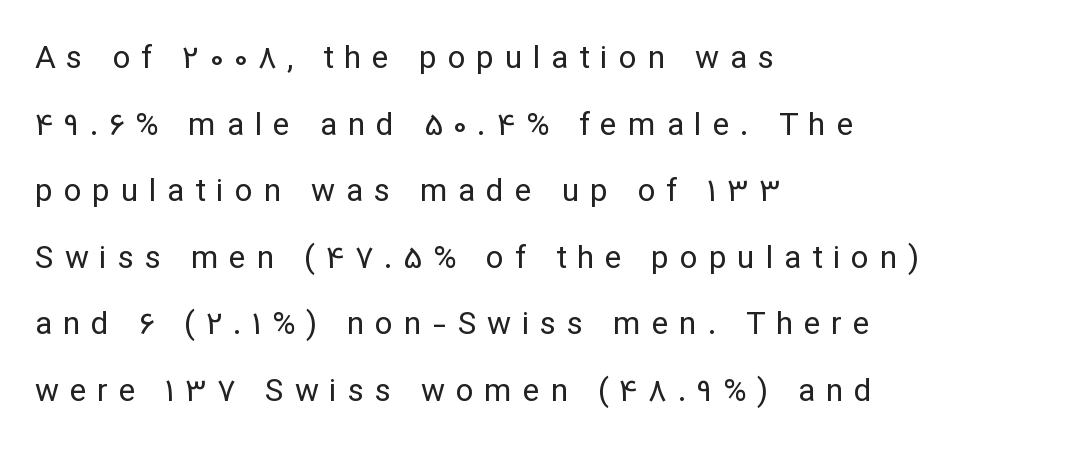
Q: Is the text bold? A: No.
Q: Is the text italic (slanted)? A: No, it is upright.
Q: Is the typeface a serif or a sans-serif typeface? A: Sans-serif.
Q: Is the text underlined? A: No.
Q: How is the paragraph aligned? A: Left-aligned.
Q: Is the spacing between letters normal or unusually wide? A: Unusually wide.
Q: Is the spacing between lines tight, normal or loose? A: Loose.
Q: Width (condensed, normal, or wide)? A: Normal.
Q: Stroke contrast? A: Low.
Q: x-height? A: Medium.
Q: Monospaced? A: No.
